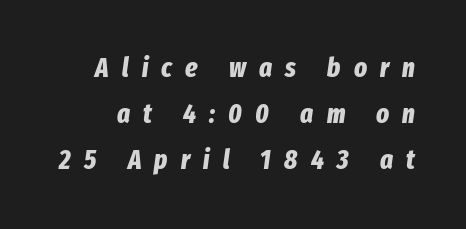
{"italic": "yes", "lean": "right", "slant_degrees": 8, "bold": "yes", "underline": "no", "line_spacing_ratio": 1.71, "letter_spacing": "wide", "letter_spacing_em": 0.49, "glyph_px": 27}
